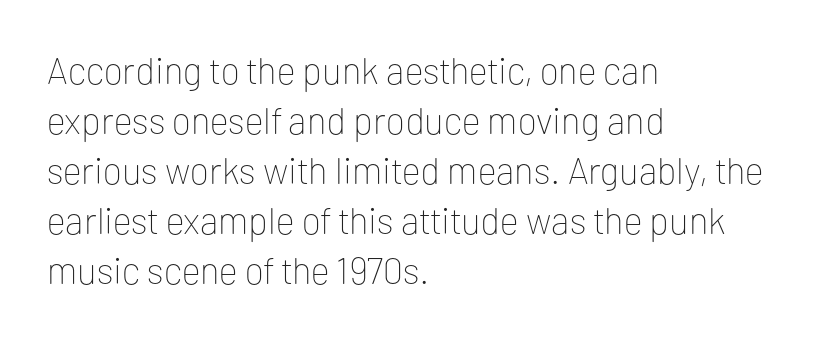
{"serif": "no", "italic": "no", "bold": "no", "weight": "thin", "width": "normal", "stroke_contrast": "low", "x_height": "medium", "monospaced": "no", "underline": "no", "align": "left", "line_spacing": "normal", "line_spacing_ratio": 1.35, "letter_spacing": "normal", "letter_spacing_em": 0.0, "glyph_px": 37}
